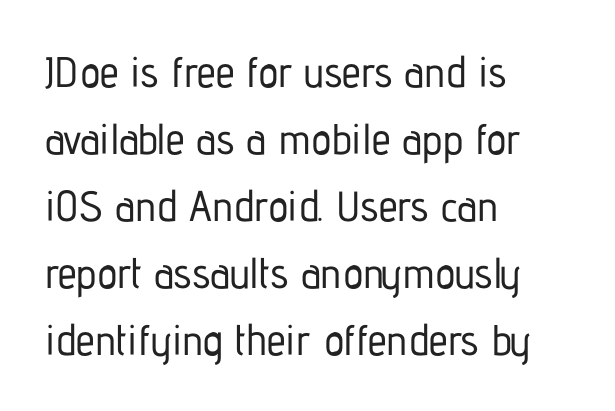
The face used here is proportionally spaced, like ordinary book or web type. Short note: letters normally spaced. The rendering shows plain stroke endings on the letterforms — a sans-serif design. The passage shown is not underscored anywhere.
